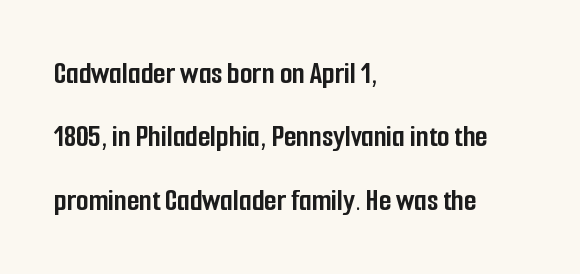
Q: Is the text bold? A: Yes.
Q: Is the text italic (slanted)? A: No, it is upright.
Q: Is the typeface a serif or a sans-serif typeface? A: Sans-serif.
Q: Is the text underlined? A: No.
Q: How is the paragraph aligned? A: Left-aligned.
Q: Is the spacing between letters normal or unusually wide? A: Normal.
Q: Is the spacing between lines tight, normal or loose? A: Loose.
Q: Width (condensed, normal, or wide)? A: Condensed.
Q: Stroke contrast? A: Low.
Q: x-height? A: Medium.
Q: Monospaced? A: No.
